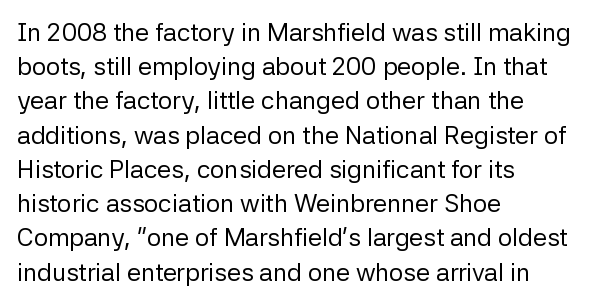
The area under the type is left untouched. A roman cut, with each character standing at attention. Observe the ordinary spacing: letters are neighbours, not strangers. Notice how the passage keeps a crisp vertical edge on the left only.
